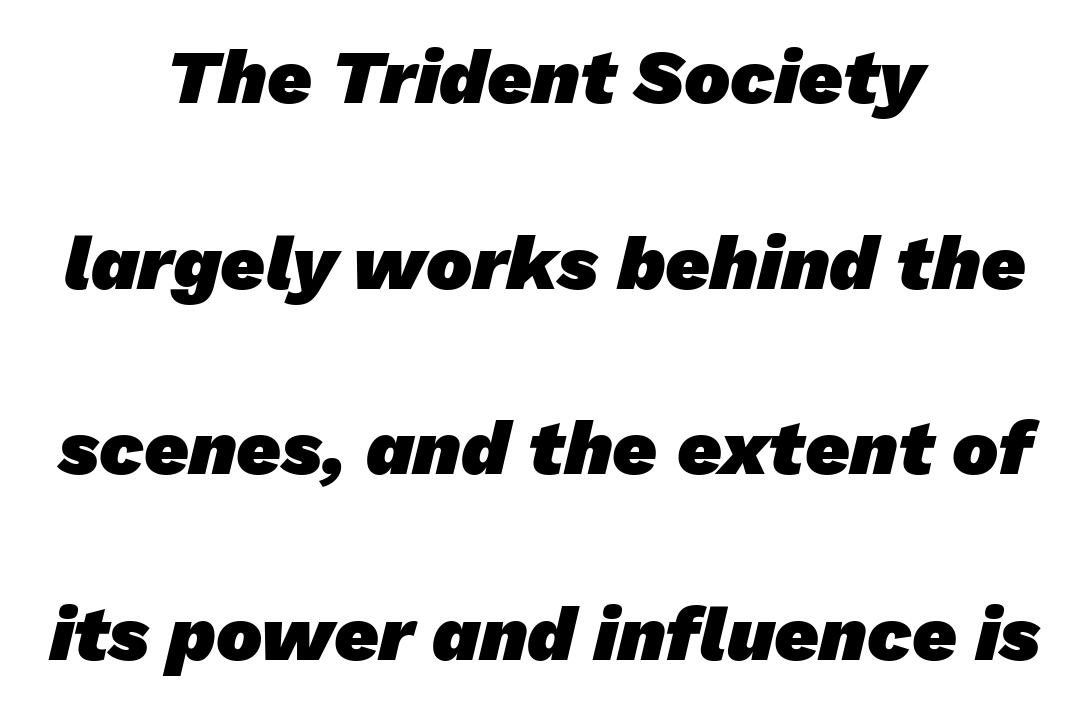
{"serif": "no", "bold": "yes", "weight": "heavy", "width": "normal", "stroke_contrast": "low", "x_height": "medium", "monospaced": "no", "underline": "no", "align": "center", "line_spacing": "loose", "line_spacing_ratio": 2.41, "letter_spacing": "normal", "letter_spacing_em": 0.0, "glyph_px": 77}
